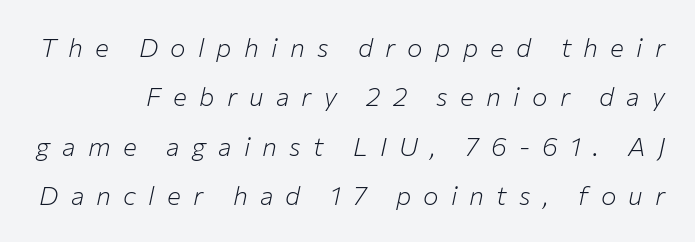
{"italic": "yes", "lean": "right", "slant_degrees": 12, "bold": "no", "underline": "no", "line_spacing": "loose", "line_spacing_ratio": 1.9, "letter_spacing": "wide", "letter_spacing_em": 0.47, "glyph_px": 26}
